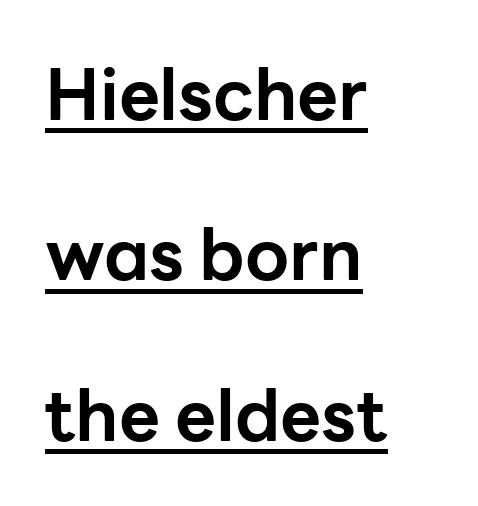
Examine the stroke ends and you'll find no serifs. Does the leading feel generous? Absolutely, it's lavish. The passage shown has conventional tracking throughout. The letters advance in unequal steps, a hallmark of proportional type.
